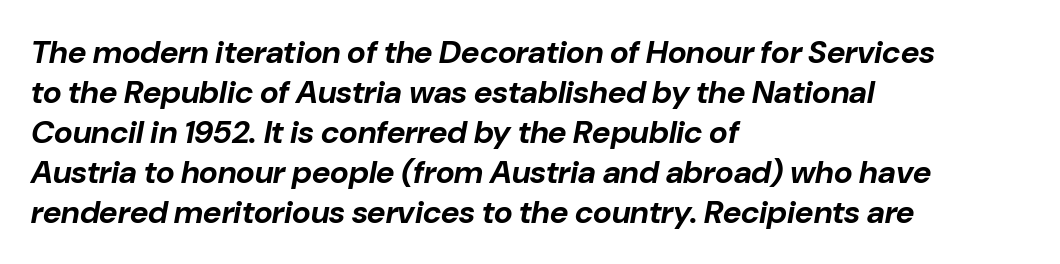
The space beneath each line is pristine and unruled. Each line starts at the same left margin while the right side varies. The vertical gap from one line to the next is medium. A typesetter would call this proportional, since set widths differ per character. The type is set solid horizontally, with unmodified tracking.
